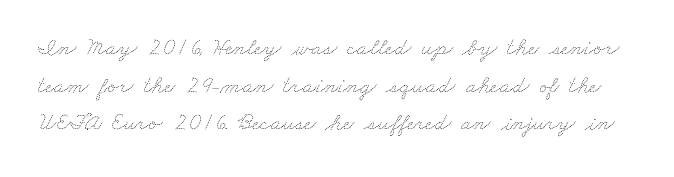
The image shows 24 px text type; set normal line spacing (1.57x), normal letter spacing, not underlined.
